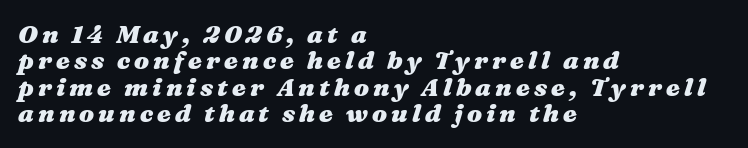
Q: Is the text bold? A: Yes.
Q: Is the text italic (slanted)? A: Yes, it leans right by about 16 degrees.
Q: Is the text underlined? A: No.
Q: How is the paragraph aligned? A: Left-aligned.
Q: Is the spacing between lines tight, normal or loose? A: Tight.
